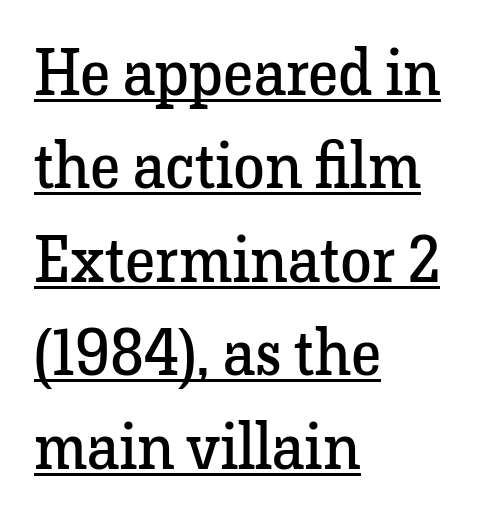
{"serif": "yes", "italic": "no", "bold": "no", "weight": "regular", "width": "normal", "stroke_contrast": "low", "x_height": "medium", "monospaced": "no", "underline": "yes", "align": "left", "line_spacing": "normal", "line_spacing_ratio": 1.46, "letter_spacing": "normal", "letter_spacing_em": 0.0, "glyph_px": 64}
